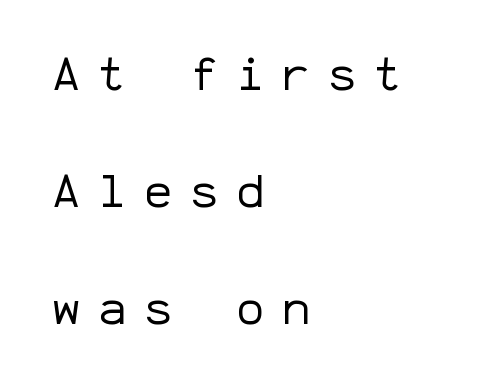
The image shows 47 px regular-weight sans-serif type, upright, monospaced; set left-aligned, loose line spacing (2.49x), unusually wide letter spacing (+0.38 em), not underlined; low stroke contrast and a medium x-height.
